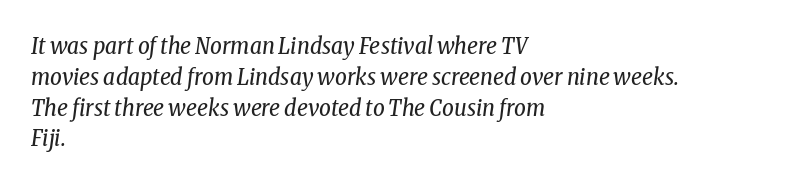
The image shows 23 px text type, italic (leaning right); set left-aligned, normal line spacing (1.34x), normal letter spacing, not underlined.
